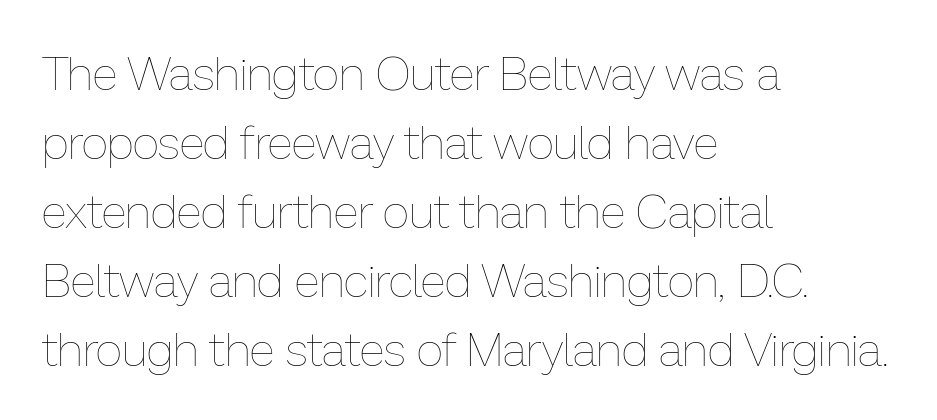
The image shows 47 px thin type, upright; set left-aligned, normal line spacing (1.47x), normal letter spacing, not underlined; low stroke contrast and a medium x-height.
